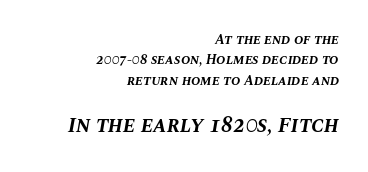
{"italic": "yes", "lean": "right", "slant_degrees": 10, "bold": "yes", "underline": "no", "align": "right", "line_spacing": "normal", "line_spacing_ratio": 1.46, "letter_spacing": "normal", "letter_spacing_em": 0.0, "larger_block": "second", "size_ratio": 1.57, "glyph_px": 22}
